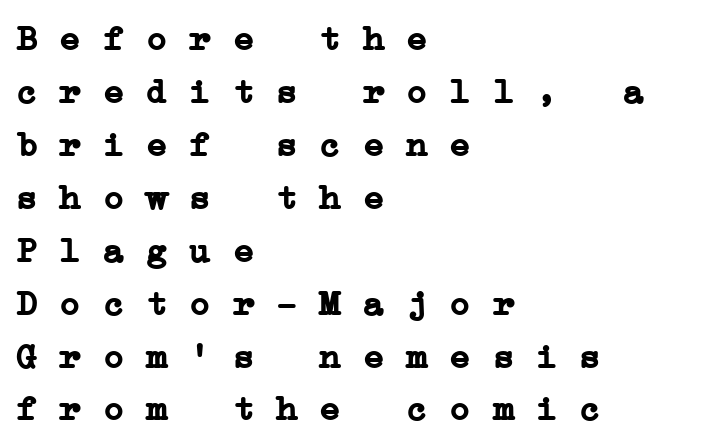
The image shows 36 px semibold, wide serif type, monospaced; set left-aligned, normal line spacing (1.47x), normal letter spacing, not underlined; low stroke contrast and a medium x-height.
